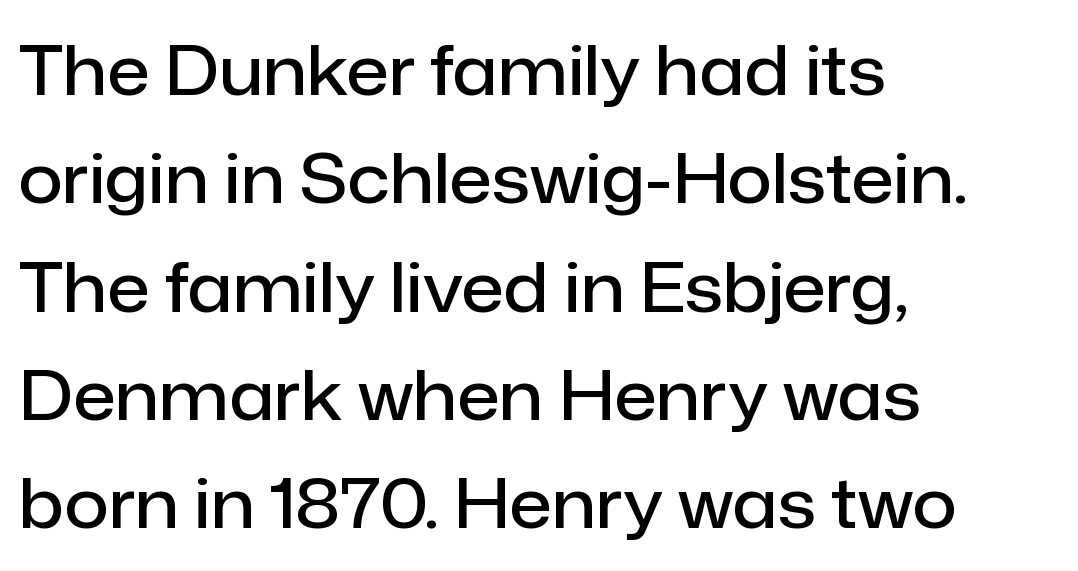
Q: Is the text bold? A: Semi-bold.
Q: Is the text italic (slanted)? A: No, it is upright.
Q: Is the typeface a serif or a sans-serif typeface? A: Sans-serif.
Q: Is the text underlined? A: No.
Q: How is the paragraph aligned? A: Left-aligned.
Q: Is the spacing between letters normal or unusually wide? A: Normal.
Q: Is the spacing between lines tight, normal or loose? A: Normal.
Q: Width (condensed, normal, or wide)? A: Normal.
Q: Stroke contrast? A: Low.
Q: x-height? A: Medium.
Q: Monospaced? A: No.
